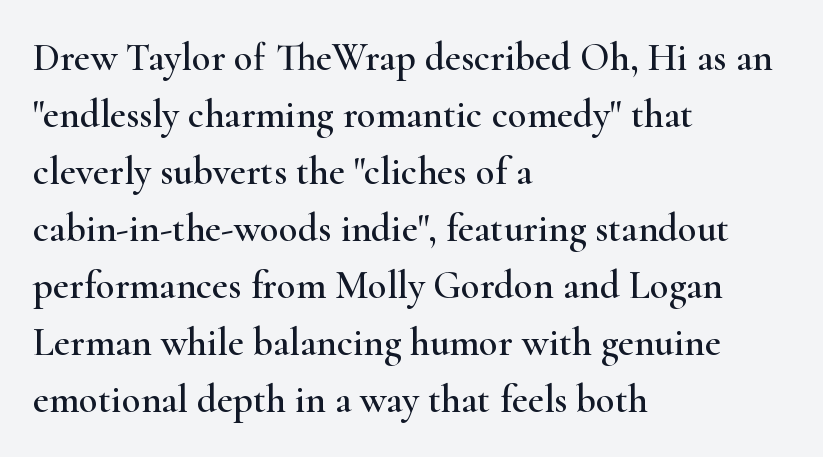
The block of text has a typical density, with ordinary space between rows. The passage shown is not underscored anywhere. Is this a fixed-width face? No — the glyphs have proportional, varying widths. Classification — serif.
